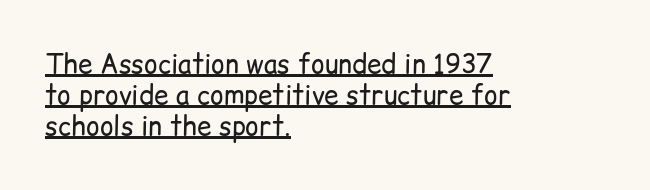
Q: Is the text bold? A: No.
Q: Is the text italic (slanted)? A: No, it is upright.
Q: Is the text underlined? A: Yes.
Q: How is the paragraph aligned? A: Left-aligned.
Q: Is the spacing between letters normal or unusually wide? A: Normal.
